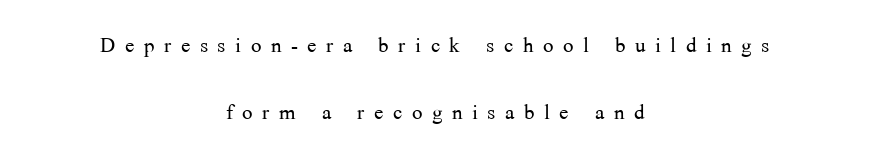
Q: Is the text bold? A: No.
Q: Is the text italic (slanted)? A: No, it is upright.
Q: Is the typeface a serif or a sans-serif typeface? A: Serif.
Q: Is the text underlined? A: No.
Q: How is the paragraph aligned? A: Centered.
Q: Is the spacing between letters normal or unusually wide? A: Unusually wide.
Q: Is the spacing between lines tight, normal or loose? A: Loose.
Q: Width (condensed, normal, or wide)? A: Normal.
Q: Stroke contrast? A: Medium.
Q: x-height? A: Medium.
Q: Monospaced? A: No.
